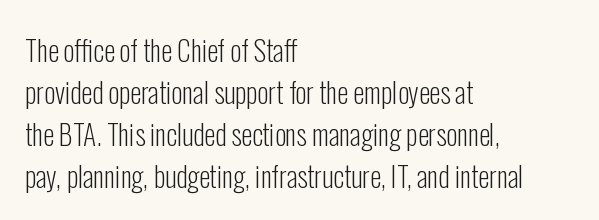
What's the leading like? Ordinary, nothing unusual. Caption: multi-line text, flush left, ragged right. You could not count columns in this text — the font is proportionally spaced. No extra ink here — the face is not bold.
